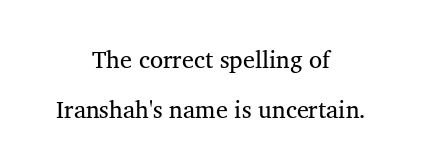
The letters sit at their default tracking, neither squeezed nor spread. Honestly, the rows look like they've been pulled way apart. The compositor balanced each line on the midline. The string is rendered with underlining switched off.
